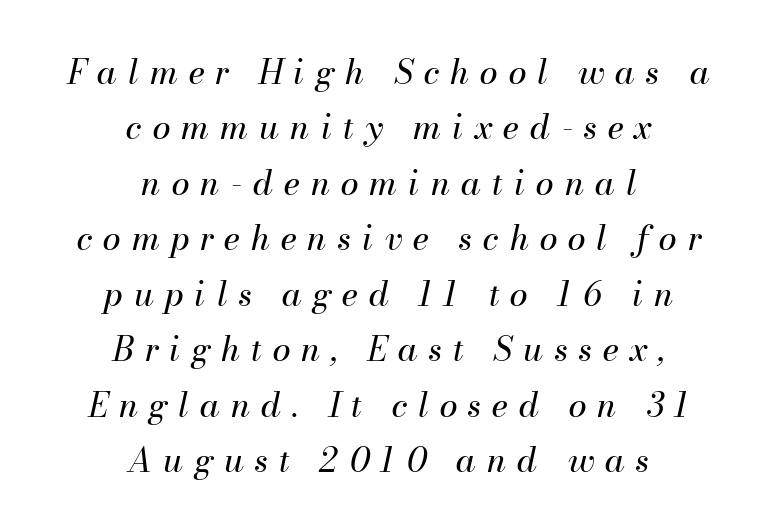
{"italic": "yes", "lean": "right", "slant_degrees": 13, "bold": "no", "weight": "regular", "width": "normal", "stroke_contrast": "medium", "x_height": "small", "monospaced": "no", "underline": "no", "align": "center", "line_spacing": "normal", "line_spacing_ratio": 1.68, "letter_spacing": "wide", "letter_spacing_em": 0.33, "glyph_px": 33}
